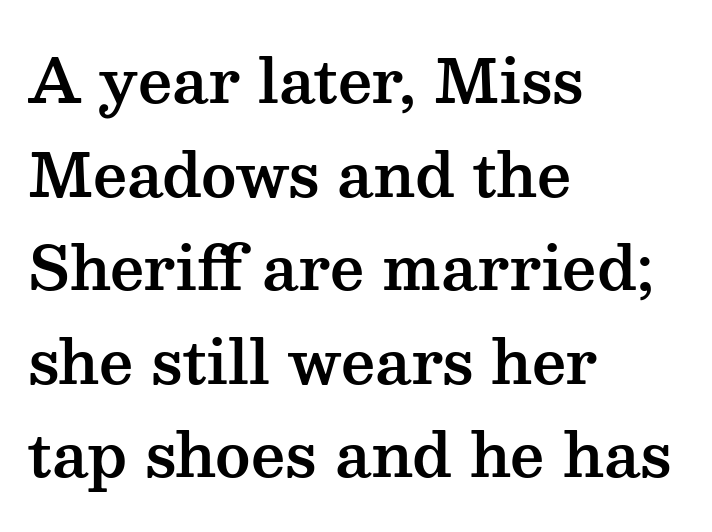
The image shows 60 px wide serif type, upright; set left-aligned, normal line spacing (1.56x), normal letter spacing, not underlined; medium stroke contrast and a medium x-height.
